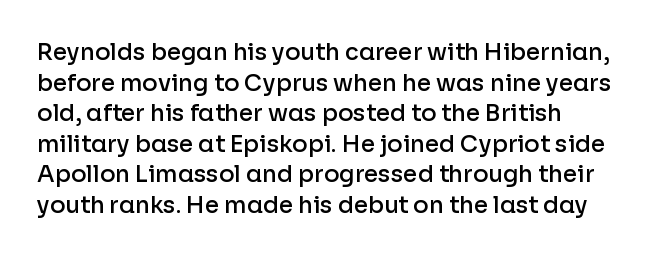
The image shows 23 px text type, upright; set normal line spacing (1.33x), normal letter spacing, not underlined.
